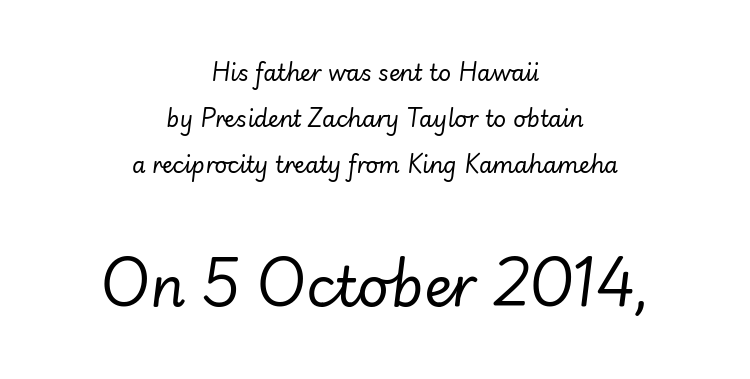
Does the bottom block carry the larger type? Yes, it does. This sample has the flowing, uneven cadence of proportional lettering. The line-height multiplier appears high, well above default. The gap between lines stays unmarked.
